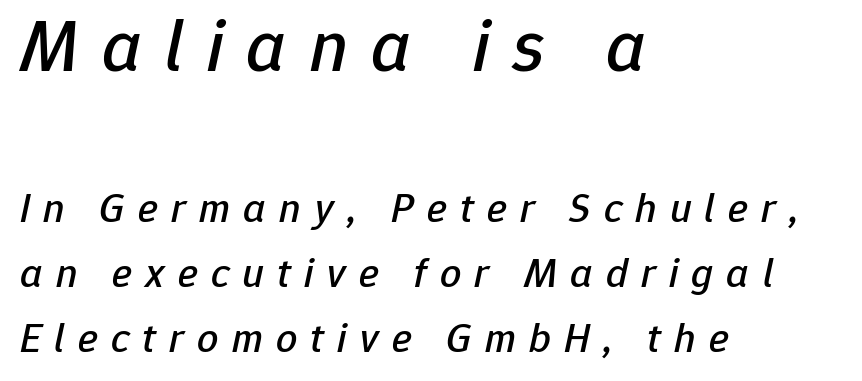
The image shows 74 px text type, italic (leaning right); set left-aligned, normal line spacing (1.54x), unusually wide letter spacing (+0.31 em), not underlined; the first (top) block is 1.76x larger; low stroke contrast and a medium x-height.
